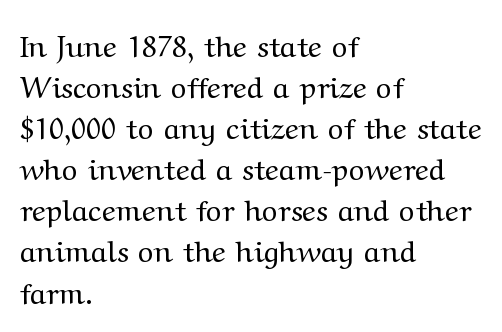
{"serif": "yes", "italic": "no", "bold": "no", "weight": "regular", "width": "wide", "stroke_contrast": "medium", "x_height": "medium", "monospaced": "no", "underline": "no", "align": "left", "line_spacing": "normal", "line_spacing_ratio": 1.37, "letter_spacing": "normal", "letter_spacing_em": 0.0, "glyph_px": 30}
